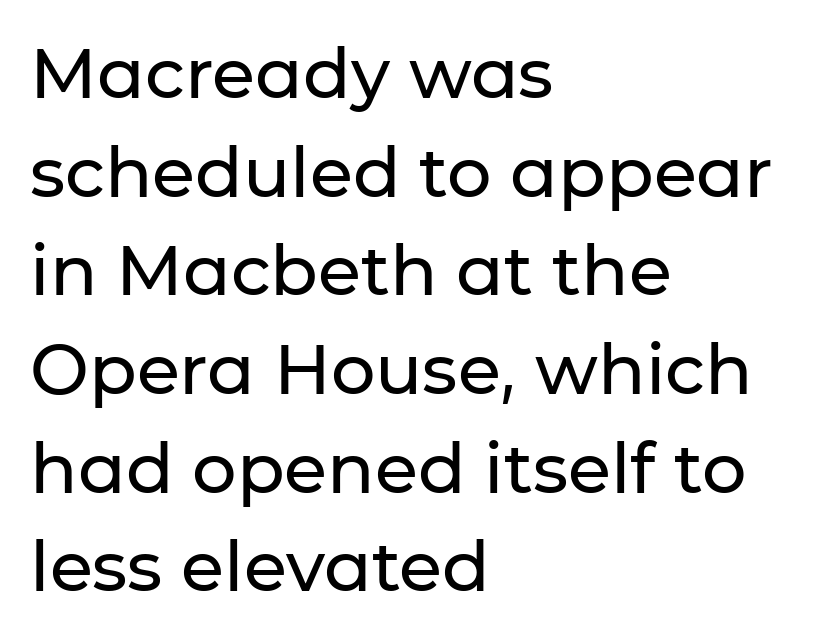
Is the block centered? No — it sits flush against the left margin. Regular leading. Vertical strokes here are truly vertical. This rendering leaves character spacing at its baseline value.
